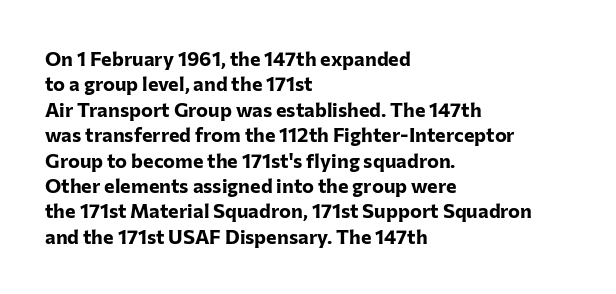
{"italic": "no", "bold": "yes", "underline": "no", "align": "left", "line_spacing": "normal", "line_spacing_ratio": 1.27, "letter_spacing": "normal", "letter_spacing_em": 0.0, "glyph_px": 20}
